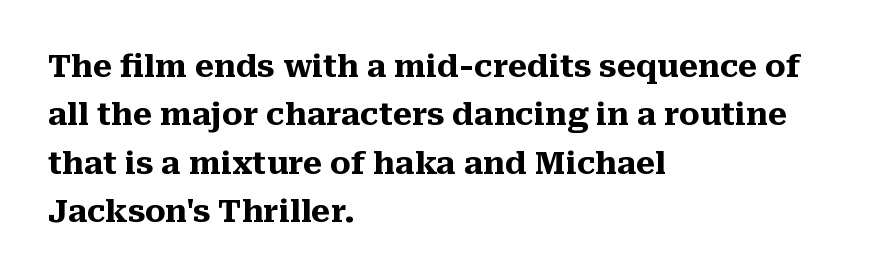
{"serif": "yes", "italic": "no", "bold": "yes", "weight": "heavy", "width": "normal", "stroke_contrast": "medium", "x_height": "medium", "monospaced": "no", "underline": "no", "align": "left", "line_spacing": "normal", "line_spacing_ratio": 1.56, "letter_spacing": "normal", "letter_spacing_em": 0.0, "glyph_px": 31}
